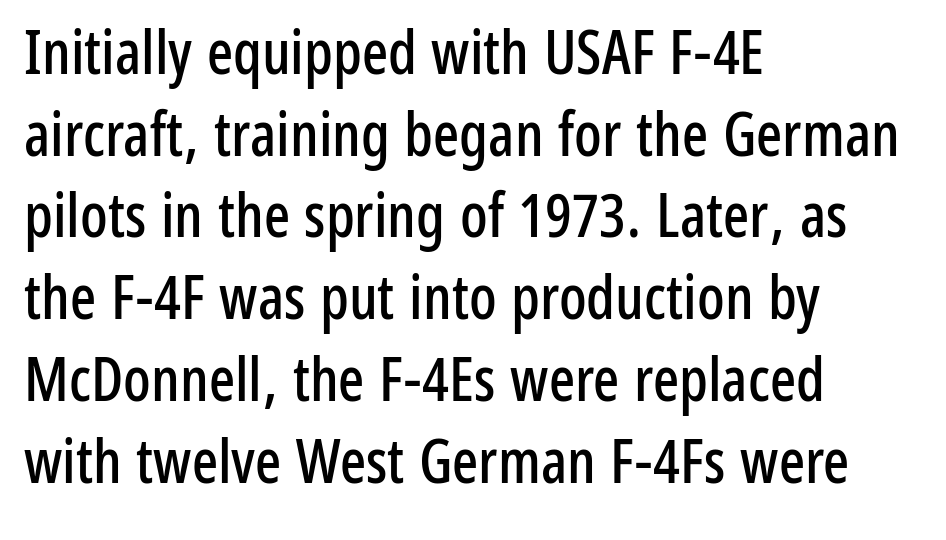
The image shows 61 px condensed sans-serif type, upright; set left-aligned, normal line spacing (1.34x), normal letter spacing, not underlined; low stroke contrast and a medium x-height.
